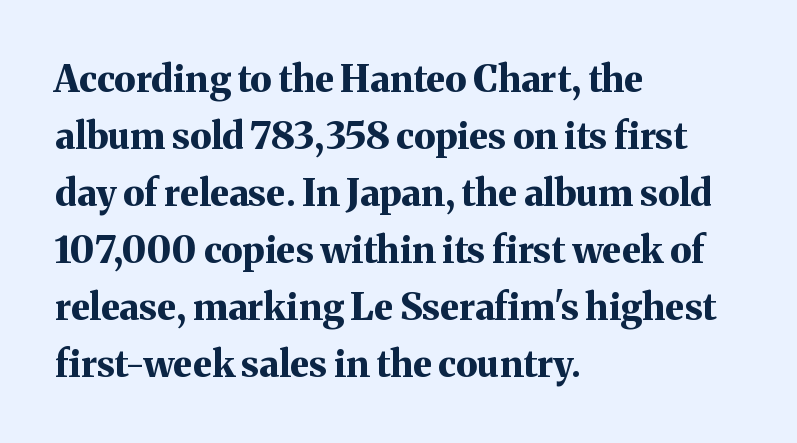
The image shows 37 px bold serif type, upright; set left-aligned, normal line spacing (1.54x), normal letter spacing, not underlined; medium stroke contrast and a medium x-height.
